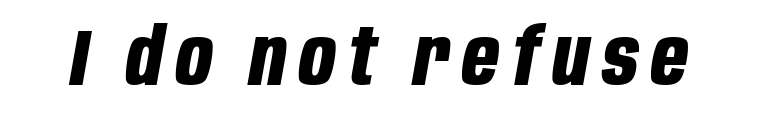
Type without underlining. The letters advance in unequal steps, a hallmark of proportional type. Typographic density is high because the face is bold. An italicized treatment has been applied to the whole sample.
